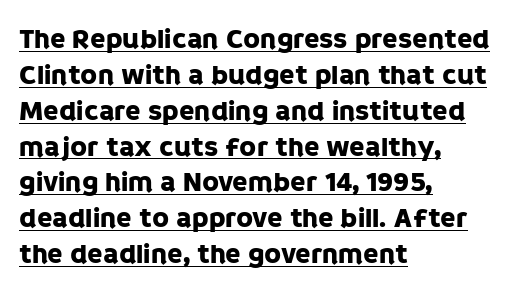
{"serif": "no", "italic": "no", "width": "normal", "stroke_contrast": "low", "x_height": "large", "monospaced": "no", "underline": "yes", "align": "left", "line_spacing": "normal", "line_spacing_ratio": 1.28, "letter_spacing": "normal", "letter_spacing_em": 0.0, "glyph_px": 28}
